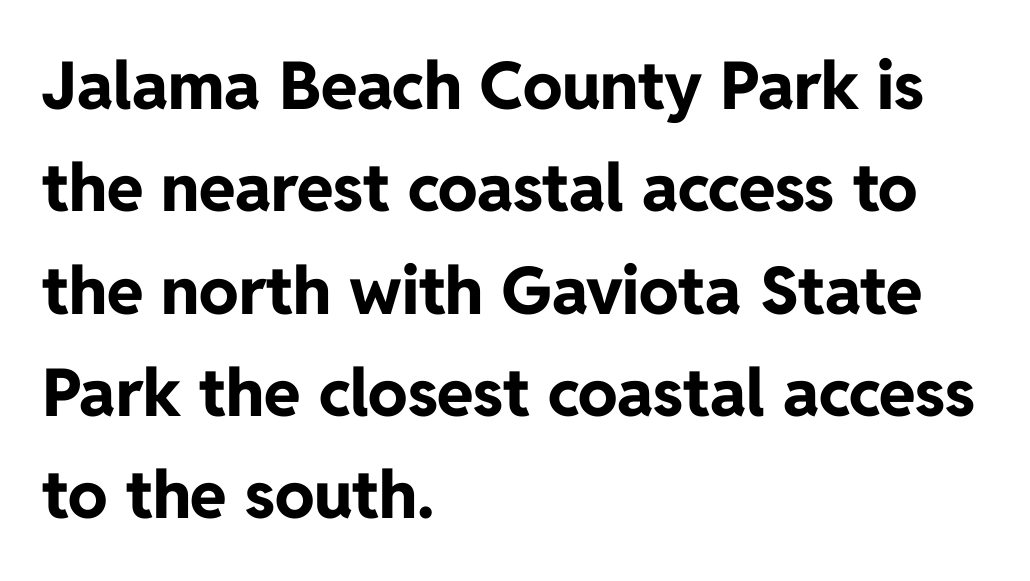
The image shows 66 px bold sans-serif type, upright; set left-aligned, normal line spacing (1.55x), normal letter spacing, not underlined; low stroke contrast and a medium x-height.
